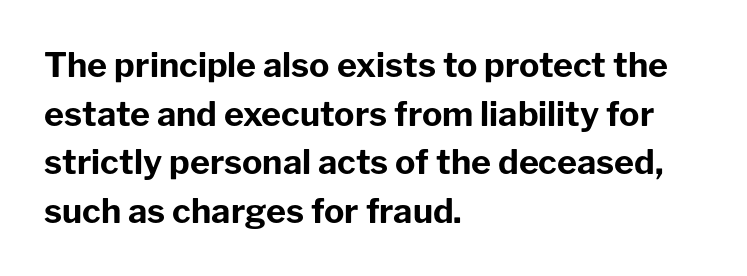
Q: Is the text bold? A: Yes.
Q: Is the text italic (slanted)? A: No, it is upright.
Q: Is the typeface a serif or a sans-serif typeface? A: Sans-serif.
Q: Is the text underlined? A: No.
Q: How is the paragraph aligned? A: Left-aligned.
Q: Is the spacing between letters normal or unusually wide? A: Normal.
Q: Is the spacing between lines tight, normal or loose? A: Normal.
Q: Width (condensed, normal, or wide)? A: Normal.
Q: Stroke contrast? A: Low.
Q: x-height? A: Medium.
Q: Monospaced? A: No.
